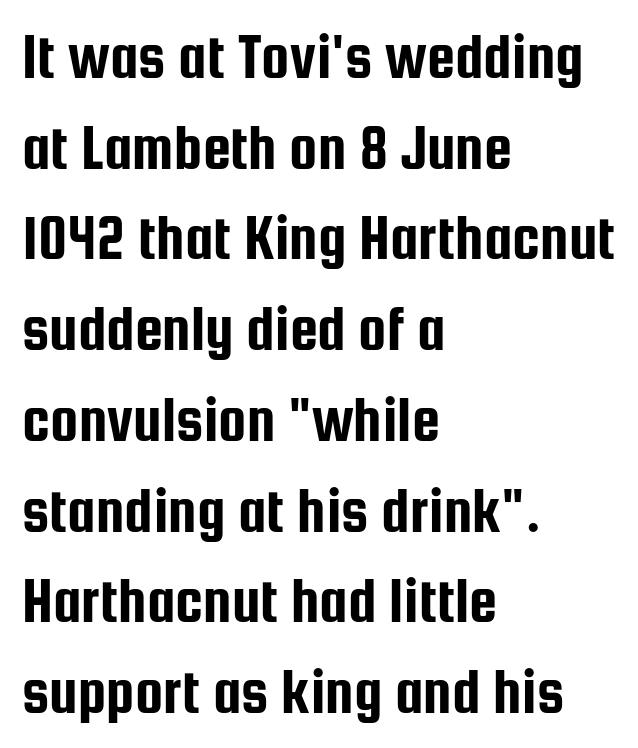
The image shows 63 px condensed sans-serif type, upright; set left-aligned, normal line spacing (1.44x), normal letter spacing, not underlined; low stroke contrast and a medium x-height.
